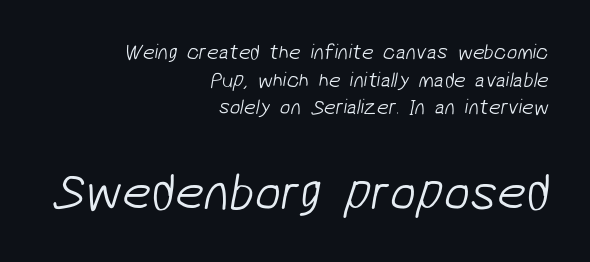
The image shows 52 px light sans-serif type; set right-aligned, normal line spacing (1.32x), normal letter spacing, not underlined; the second (bottom) block is 2.48x larger; low stroke contrast and a medium x-height.
